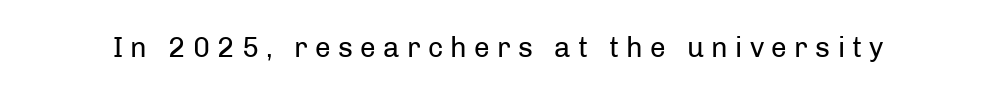
{"serif": "no", "italic": "no", "bold": "no", "weight": "regular", "width": "normal", "stroke_contrast": "low", "x_height": "medium", "monospaced": "no", "underline": "no", "letter_spacing": "wide", "letter_spacing_em": 0.26, "glyph_px": 28}
